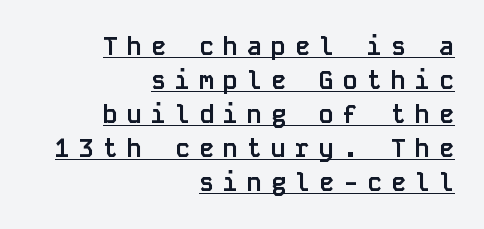
Letter spacing: wide. Italic: no, the glyphs are upright roman. Regarding leading, the lines here are spaced in the standard way. Typeset ragged left — the right edge is the straight one. This sample carries an underscore along the baseline area. The rendering uses a bold face; every stroke is thick and dark.
